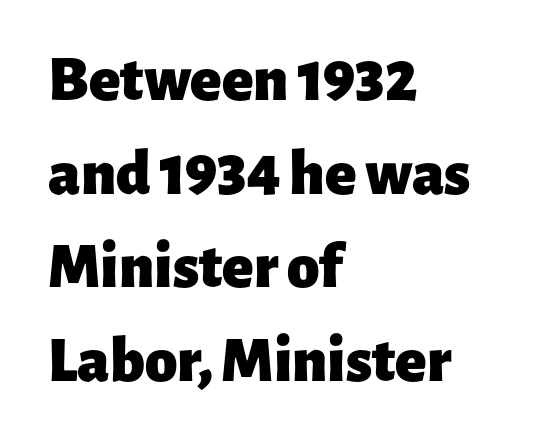
Short and long lines alike share a common starting point at left. A typesetter would call this proportional, since set widths differ per character. Typographic density is high because the face is bold. No feet cap the strokes, marking this as sans-serif type.
